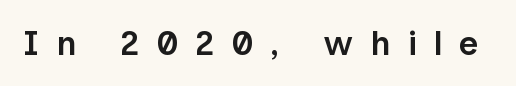
{"serif": "no", "italic": "no", "bold": "semi", "weight": "semibold", "width": "normal", "stroke_contrast": "low", "x_height": "medium", "monospaced": "no", "underline": "no", "letter_spacing": "wide", "letter_spacing_em": 0.49, "glyph_px": 34}
